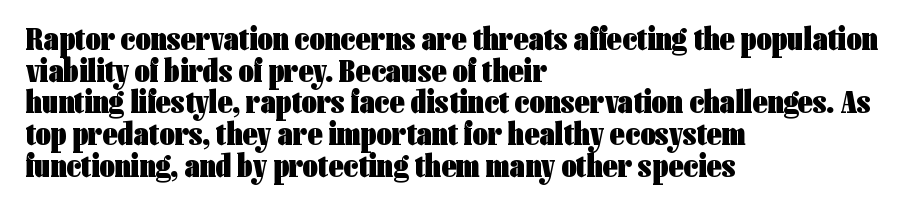
{"serif": "no", "italic": "no", "bold": "yes", "weight": "heavy", "width": "condensed", "stroke_contrast": "low", "x_height": "medium", "monospaced": "no", "underline": "no", "align": "left", "line_spacing": "tight", "line_spacing_ratio": 0.96, "letter_spacing": "normal", "letter_spacing_em": 0.0, "glyph_px": 33}
